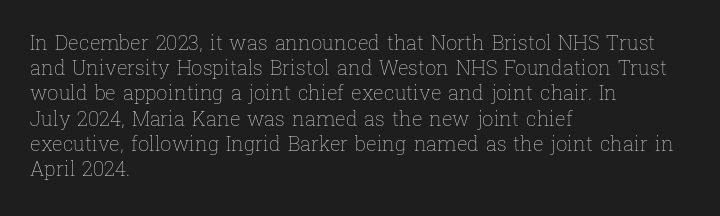
{"italic": "no", "bold": "no", "underline": "no", "align": "left", "line_spacing": "normal", "line_spacing_ratio": 1.26, "letter_spacing": "normal", "letter_spacing_em": 0.0, "glyph_px": 20}
